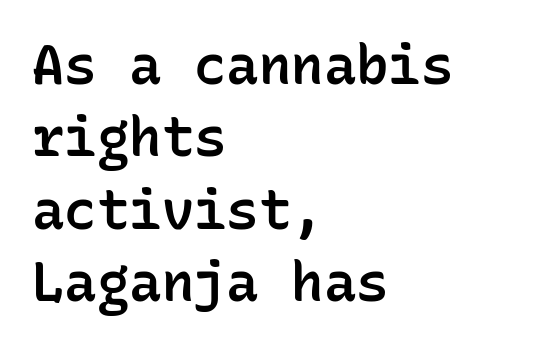
The image shows 54 px semibold sans-serif type, upright, monospaced; set left-aligned, normal line spacing (1.34x), normal letter spacing, not underlined; low stroke contrast and a medium x-height.
